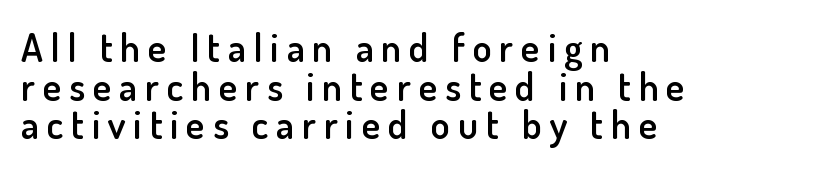
{"serif": "no", "italic": "no", "bold": "semi", "weight": "semibold", "width": "normal", "stroke_contrast": "low", "x_height": "small", "monospaced": "no", "underline": "no", "align": "left", "line_spacing": "tight", "line_spacing_ratio": 0.99, "letter_spacing": "wide", "letter_spacing_em": 0.2, "glyph_px": 39}
